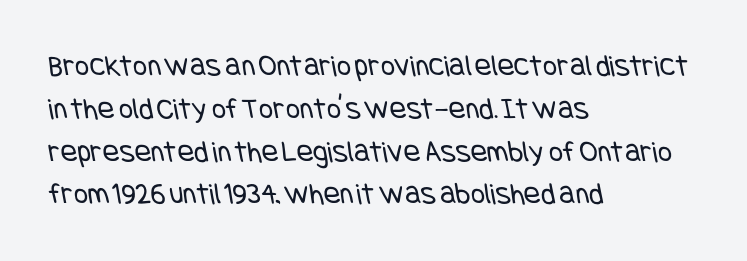
{"serif": "no", "bold": "no", "weight": "regular", "width": "condensed", "stroke_contrast": "low", "x_height": "large", "underline": "no", "align": "left", "line_spacing": "normal", "line_spacing_ratio": 1.38, "letter_spacing": "normal", "letter_spacing_em": 0.0, "glyph_px": 31}
